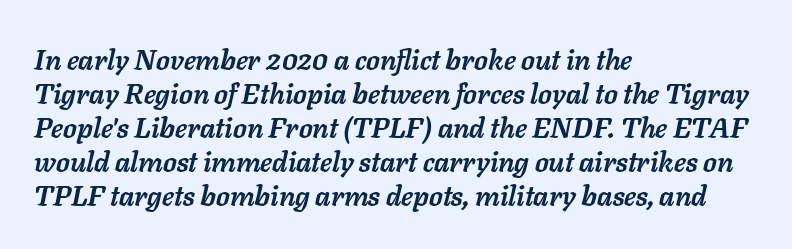
The image shows 28 px semibold type, italic (leaning right); set left-aligned, line spacing 1.21x, normal letter spacing, not underlined; low stroke contrast and a medium x-height.
